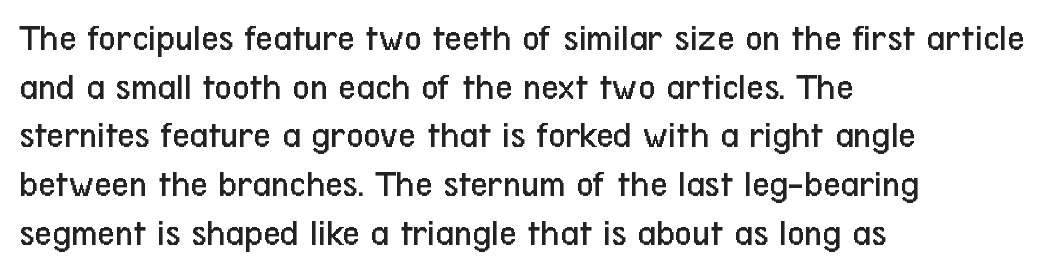
Q: Is the text bold? A: No.
Q: Is the text italic (slanted)? A: No, it is upright.
Q: Is the typeface a serif or a sans-serif typeface? A: Sans-serif.
Q: Is the text underlined? A: No.
Q: How is the paragraph aligned? A: Left-aligned.
Q: Is the spacing between letters normal or unusually wide? A: Normal.
Q: Is the spacing between lines tight, normal or loose? A: Normal.
Q: Width (condensed, normal, or wide)? A: Condensed.
Q: Stroke contrast? A: Low.
Q: x-height? A: Medium.
Q: Monospaced? A: No.
